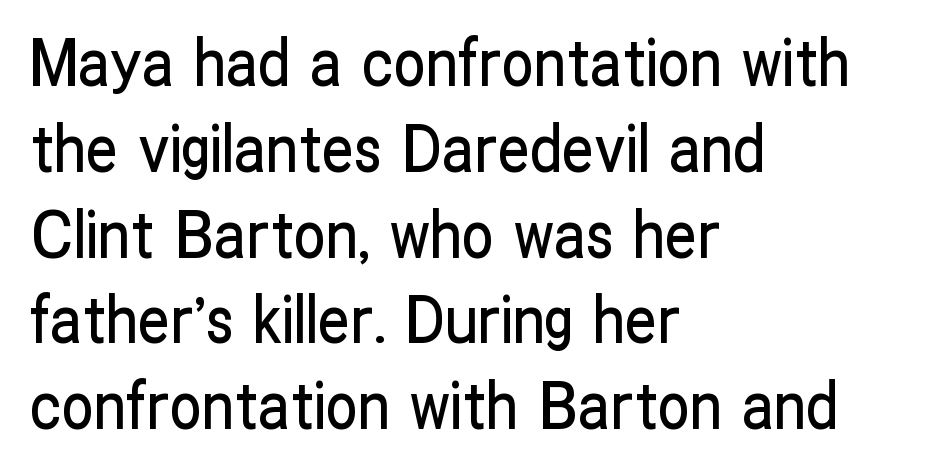
Q: Is the text italic (slanted)? A: No, it is upright.
Q: Is the typeface a serif or a sans-serif typeface? A: Sans-serif.
Q: Is the text underlined? A: No.
Q: How is the paragraph aligned? A: Left-aligned.
Q: Is the spacing between letters normal or unusually wide? A: Normal.
Q: Is the spacing between lines tight, normal or loose? A: Normal.
Q: Width (condensed, normal, or wide)? A: Condensed.
Q: Stroke contrast? A: Low.
Q: x-height? A: Medium.
Q: Monospaced? A: No.
